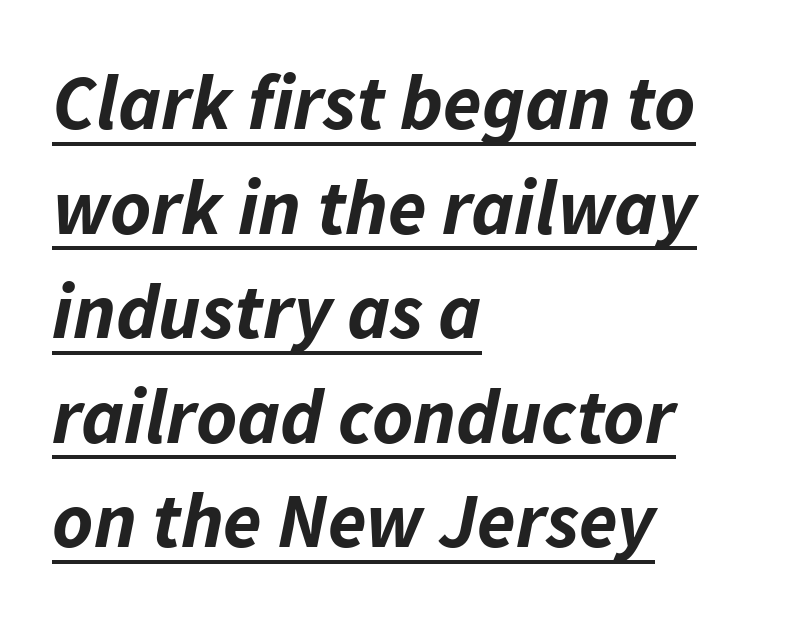
The image shows 78 px bold type, italic (leaning right); set left-aligned, normal line spacing (1.34x), normal letter spacing, underlined; low stroke contrast and a medium x-height.
